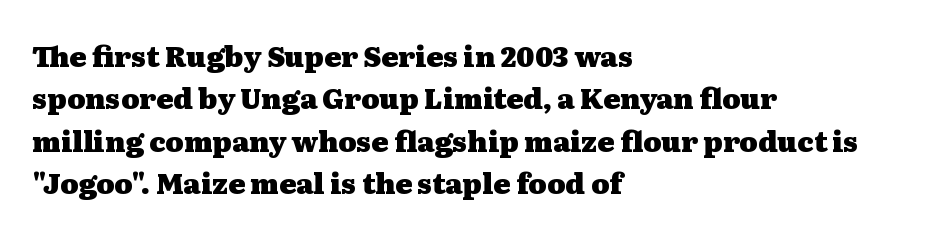
Left-aligned paragraph, ragged on the right. A typesetter would label this face a serif. This rendering leaves character spacing at its baseline value. Descender tails drop into unmarked territory. Vertical strokes here are truly vertical.
